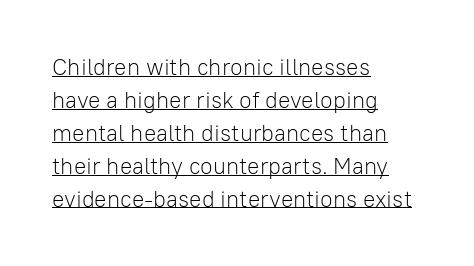
Every character sits straight up, as roman type does. Notice how descenders clear the ascenders below comfortably — that's standard leading. Inter-character spacing is left at the font's built-in metrics. Stems and bowls with no extra thickness — not bold.
